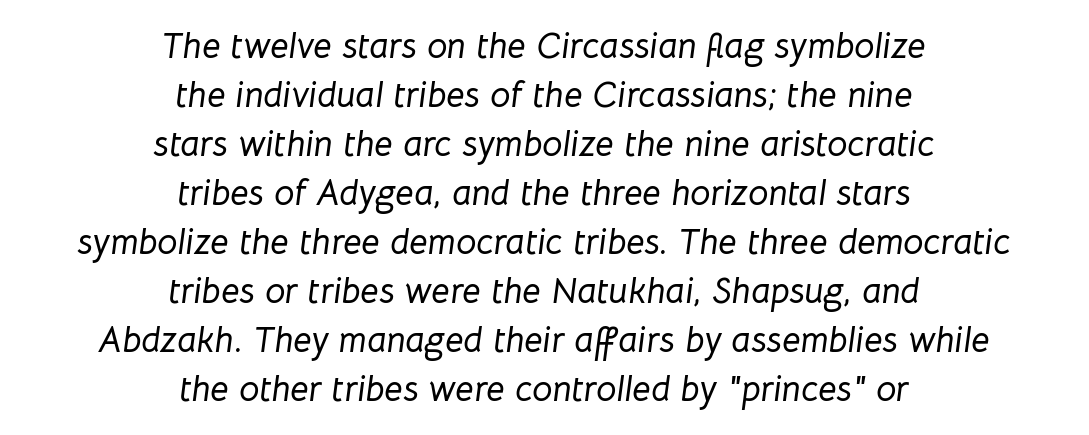
{"italic": "yes", "lean": "right", "slant_degrees": 8, "width": "normal", "stroke_contrast": "low", "x_height": "medium", "monospaced": "no", "underline": "no", "align": "center", "line_spacing": "normal", "line_spacing_ratio": 1.36, "letter_spacing": "normal", "letter_spacing_em": 0.0, "glyph_px": 36}
